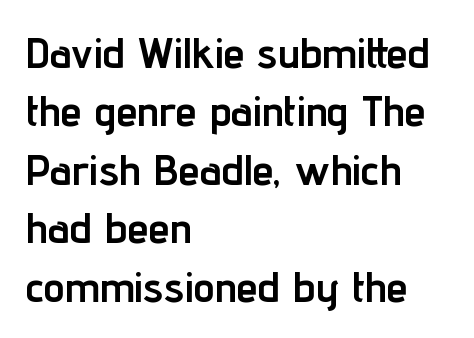
{"serif": "no", "italic": "no", "bold": "yes", "weight": "semibold", "width": "condensed", "stroke_contrast": "low", "x_height": "medium", "monospaced": "no", "underline": "no", "align": "left", "line_spacing": "normal", "line_spacing_ratio": 1.36, "letter_spacing": "normal", "letter_spacing_em": 0.0, "glyph_px": 43}
